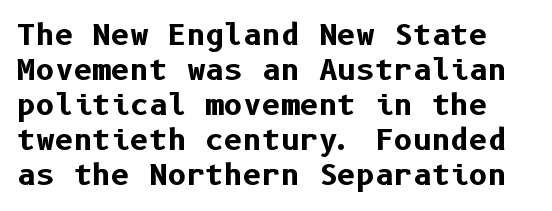
Q: Is the text bold? A: Yes.
Q: Is the text italic (slanted)? A: No, it is upright.
Q: Is the typeface a serif or a sans-serif typeface? A: Sans-serif.
Q: Is the text underlined? A: No.
Q: Is the spacing between letters normal or unusually wide? A: Normal.
Q: Width (condensed, normal, or wide)? A: Normal.
Q: Stroke contrast? A: Low.
Q: x-height? A: Medium.
